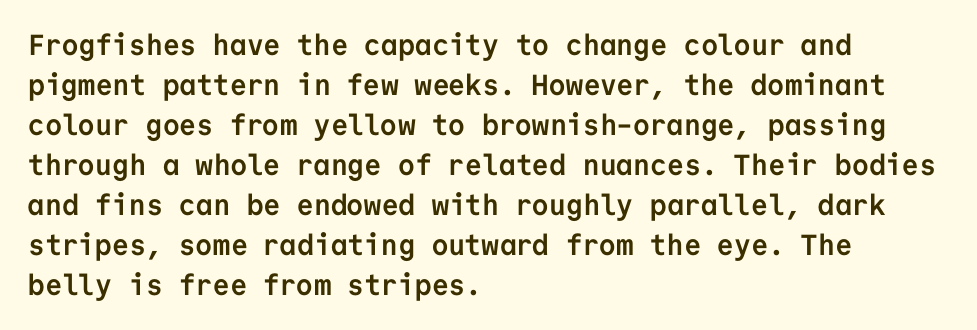
Q: Is the text bold? A: Yes.
Q: Is the text italic (slanted)? A: No, it is upright.
Q: Is the typeface a serif or a sans-serif typeface? A: Sans-serif.
Q: Is the text underlined? A: No.
Q: How is the paragraph aligned? A: Left-aligned.
Q: Is the spacing between letters normal or unusually wide? A: Normal.
Q: Is the spacing between lines tight, normal or loose? A: Normal.
Q: Width (condensed, normal, or wide)? A: Normal.
Q: Stroke contrast? A: Low.
Q: x-height? A: Medium.
Q: Monospaced? A: Yes.
